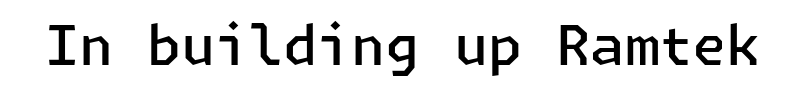
Q: Is the text bold? A: Semi-bold.
Q: Is the text italic (slanted)? A: No, it is upright.
Q: Is the typeface a serif or a sans-serif typeface? A: Sans-serif.
Q: Is the text underlined? A: No.
Q: Is the spacing between letters normal or unusually wide? A: Normal.
Q: Width (condensed, normal, or wide)? A: Normal.
Q: Stroke contrast? A: Low.
Q: x-height? A: Medium.
